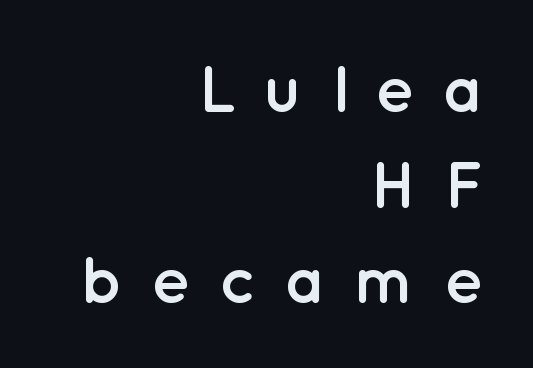
{"serif": "no", "italic": "no", "bold": "yes", "weight": "semibold", "width": "normal", "stroke_contrast": "low", "x_height": "medium", "monospaced": "no", "underline": "no", "align": "right", "line_spacing": "normal", "line_spacing_ratio": 1.45, "letter_spacing": "wide", "letter_spacing_em": 0.42, "glyph_px": 66}
